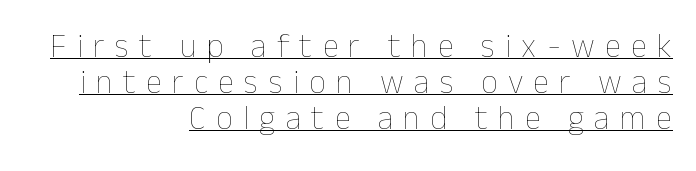
{"italic": "no", "bold": "no", "weight": "thin", "width": "normal", "stroke_contrast": "low", "x_height": "medium", "monospaced": "no", "underline": "yes", "align": "right", "line_spacing": "tight", "line_spacing_ratio": 1.09, "letter_spacing": "wide", "letter_spacing_em": 0.31, "glyph_px": 33}
